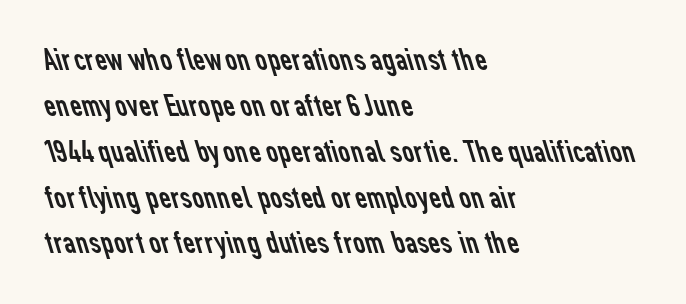
The image shows 33 px regular-weight sans-serif type; set left-aligned, normal line spacing (1.39x), normal letter spacing, not underlined; low stroke contrast and a medium x-height.
